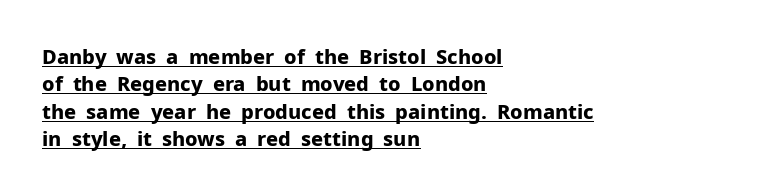
{"italic": "no", "bold": "yes", "underline": "yes", "align": "left", "line_spacing": "normal", "line_spacing_ratio": 1.37, "letter_spacing": "normal", "letter_spacing_em": 0.0, "glyph_px": 20}
